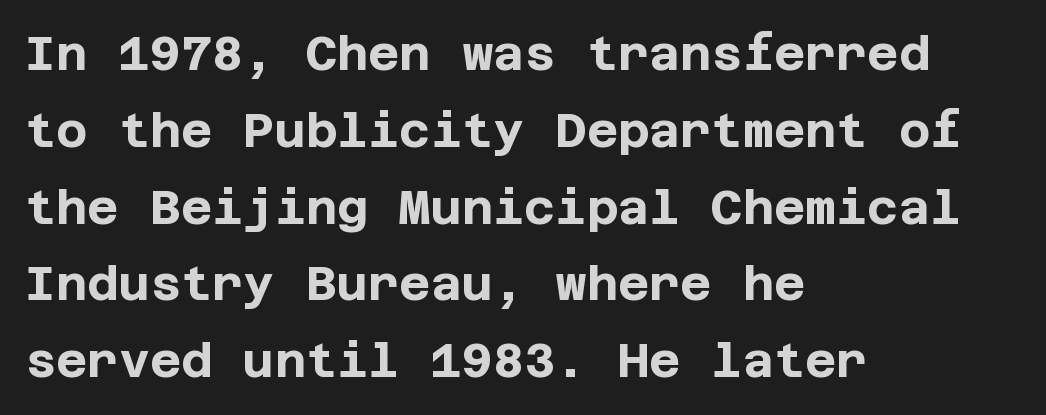
Serifs: no, the terminals of the letterforms are clean. This sample uses plain, unmodified letter spacing. This is the regular roman posture of the typeface. Honestly, there is no underline to notice here at all. The designer left line spacing at the default. Pretty heavy lettering here — definitely bold.
